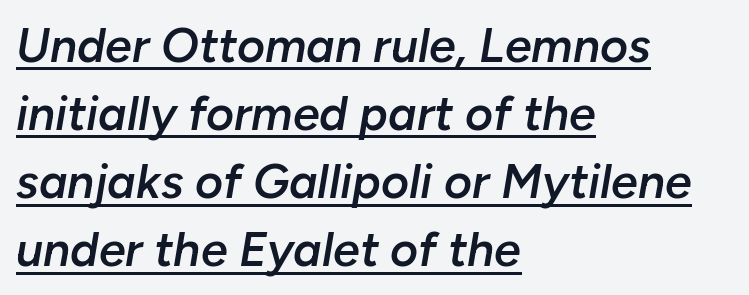
Q: Is the text bold? A: Semi-bold.
Q: Is the text italic (slanted)? A: Yes, it leans right by about 10 degrees.
Q: Is the text underlined? A: Yes.
Q: How is the paragraph aligned? A: Left-aligned.
Q: Is the spacing between letters normal or unusually wide? A: Normal.
Q: Is the spacing between lines tight, normal or loose? A: Normal.
Q: Width (condensed, normal, or wide)? A: Normal.
Q: Stroke contrast? A: Low.
Q: x-height? A: Medium.
Q: Monospaced? A: No.
